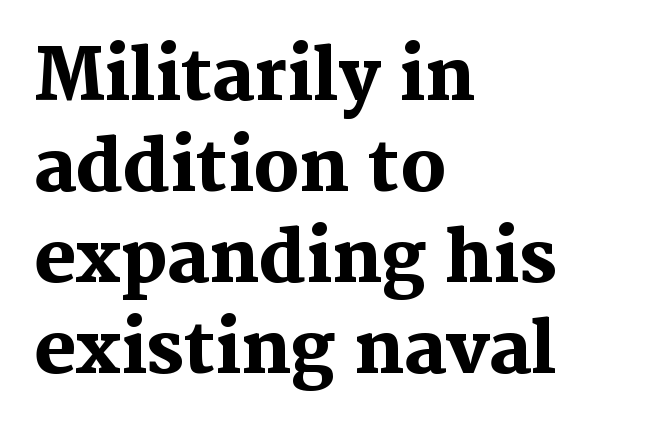
The image shows 70 px heavy serif type, upright; set left-aligned, normal line spacing (1.3x), normal letter spacing, not underlined; medium stroke contrast and a medium x-height.
